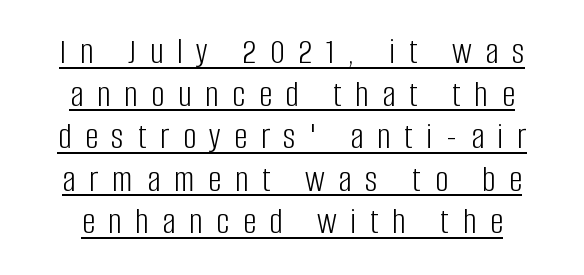
This rendering widens character spacing well past its baseline value. The rendering uses natural spacing where letterforms have individual widths. Think standard paragraph weight, or any step lighter than that. A typesetter would mark this as roman, not italic. Cramped leading. Each letter's strokes conclude bluntly, with no projecting serifs.
